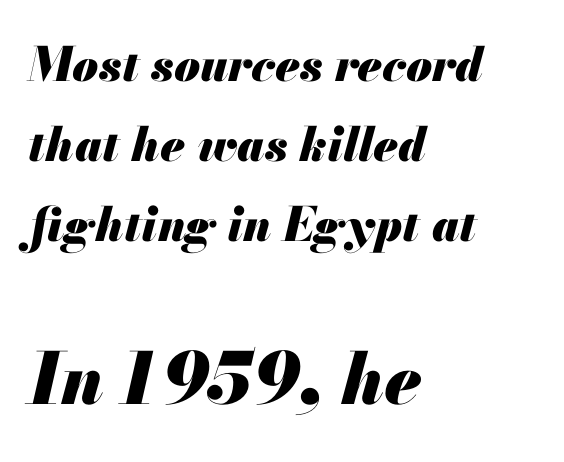
The image shows 71 px heavy type, italic (leaning right); set left-aligned, normal line spacing (1.7x), normal letter spacing, not underlined; the second (bottom) block is 1.51x larger; medium stroke contrast and a small x-height.
